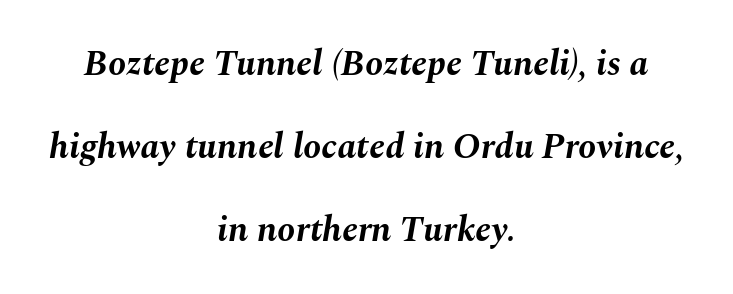
{"italic": "yes", "lean": "right", "slant_degrees": 10, "bold": "yes", "weight": "bold", "width": "normal", "stroke_contrast": "medium", "x_height": "medium", "monospaced": "no", "underline": "no", "align": "center", "line_spacing": "loose", "line_spacing_ratio": 2.3, "letter_spacing": "normal", "letter_spacing_em": 0.0, "glyph_px": 36}
